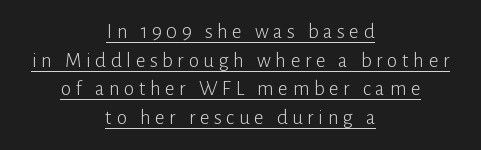
The image shows 21 px text type, upright; set centered, normal line spacing (1.36x), unusually wide letter spacing (+0.22 em), underlined.
